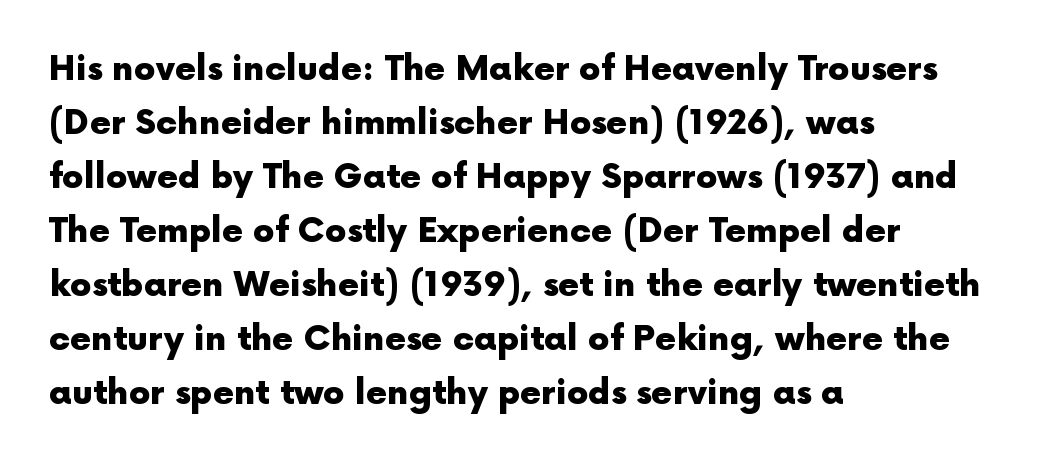
{"serif": "no", "italic": "no", "bold": "yes", "weight": "heavy", "width": "normal", "x_height": "medium", "monospaced": "no", "underline": "no", "align": "left", "line_spacing": "normal", "line_spacing_ratio": 1.59, "letter_spacing": "normal", "letter_spacing_em": 0.0, "glyph_px": 34}
